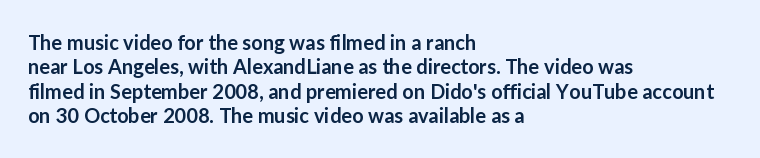
Q: Is the text bold? A: Semi-bold.
Q: Is the text italic (slanted)? A: No, it is upright.
Q: Is the text underlined? A: No.
Q: How is the paragraph aligned? A: Left-aligned.
Q: Is the spacing between letters normal or unusually wide? A: Normal.
